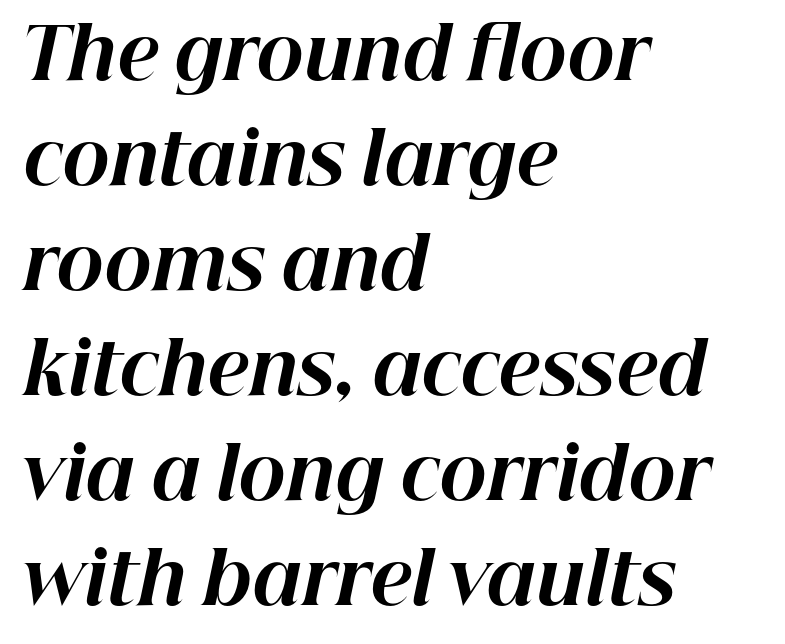
Q: Is the text bold? A: Yes.
Q: Is the text italic (slanted)? A: Yes, it leans right by about 12 degrees.
Q: Is the text underlined? A: No.
Q: How is the paragraph aligned? A: Left-aligned.
Q: Is the spacing between letters normal or unusually wide? A: Normal.
Q: Is the spacing between lines tight, normal or loose? A: Normal.
Q: Width (condensed, normal, or wide)? A: Normal.
Q: Stroke contrast? A: High.
Q: x-height? A: Medium.
Q: Monospaced? A: No.
